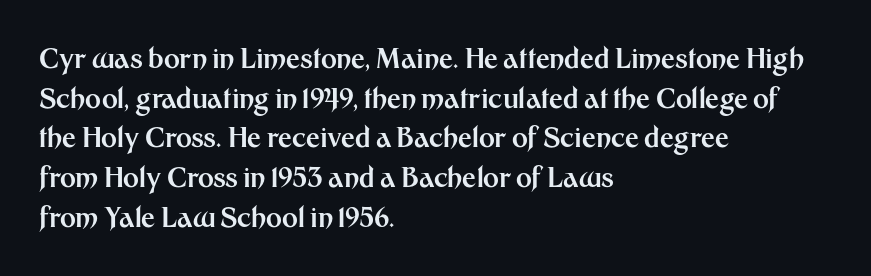
{"italic": "no", "bold": "yes", "underline": "no", "align": "left", "line_spacing": "normal", "line_spacing_ratio": 1.47, "letter_spacing": "normal", "letter_spacing_em": 0.0, "glyph_px": 27}
